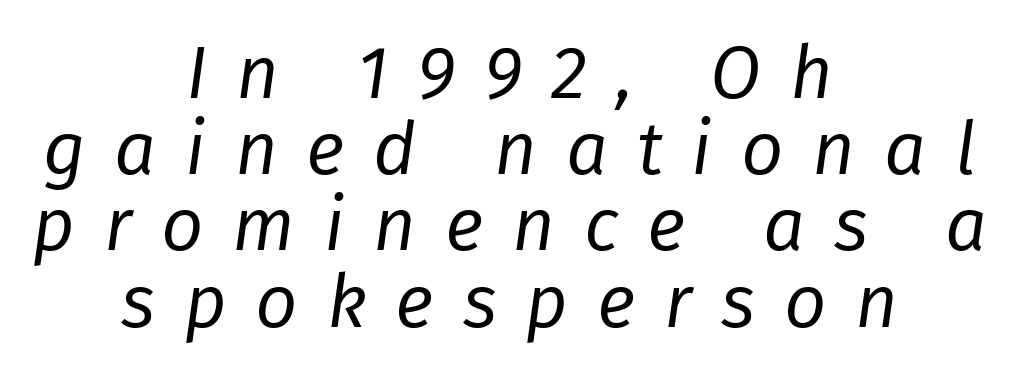
{"italic": "yes", "lean": "right", "slant_degrees": 8, "bold": "no", "weight": "regular", "width": "normal", "stroke_contrast": "low", "x_height": "medium", "monospaced": "no", "underline": "no", "align": "center", "line_spacing": "tight", "line_spacing_ratio": 1.03, "letter_spacing": "wide", "letter_spacing_em": 0.39, "glyph_px": 74}
